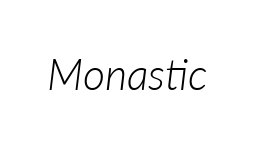
The letterforms sit at book weight or below. Nothing unusual about the tracking: characters are spaced as the font intends. Would a proofreader flag this as italicized? Yes. Check the space under the baseline: it is left empty. Here the designer chose a conventional face with non-uniform glyph widths.
